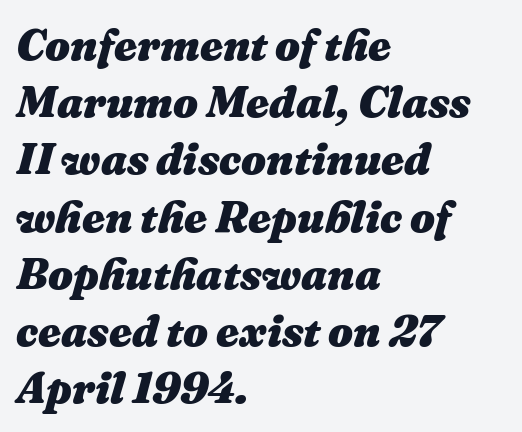
Nobody touched the tracking dial on this one. The characters look thick and weighty, a clear bold. Emphasis-style slanted type is in use. No word sits above an underline. Quick note: interline space is typical. Is this a fixed-width face? No — the glyphs have proportional, varying widths.
